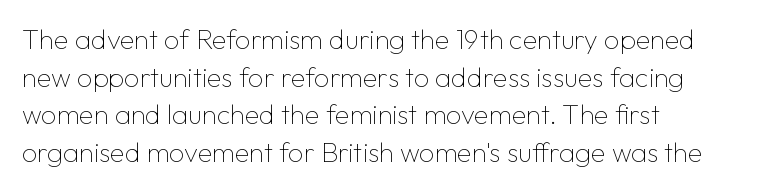
{"italic": "no", "bold": "no", "underline": "no", "align": "left", "line_spacing": "normal", "line_spacing_ratio": 1.39, "letter_spacing": "normal", "letter_spacing_em": 0.0, "glyph_px": 27}
